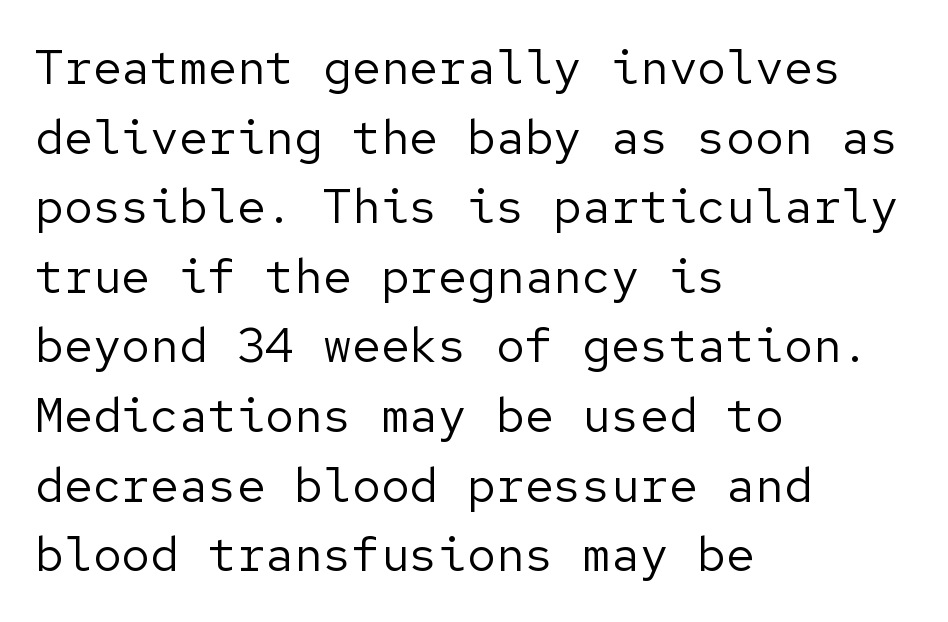
Q: Is the text bold? A: No.
Q: Is the text italic (slanted)? A: No, it is upright.
Q: Is the typeface a serif or a sans-serif typeface? A: Sans-serif.
Q: Is the text underlined? A: No.
Q: How is the paragraph aligned? A: Left-aligned.
Q: Is the spacing between letters normal or unusually wide? A: Normal.
Q: Is the spacing between lines tight, normal or loose? A: Normal.
Q: Width (condensed, normal, or wide)? A: Normal.
Q: Stroke contrast? A: Low.
Q: x-height? A: Medium.
